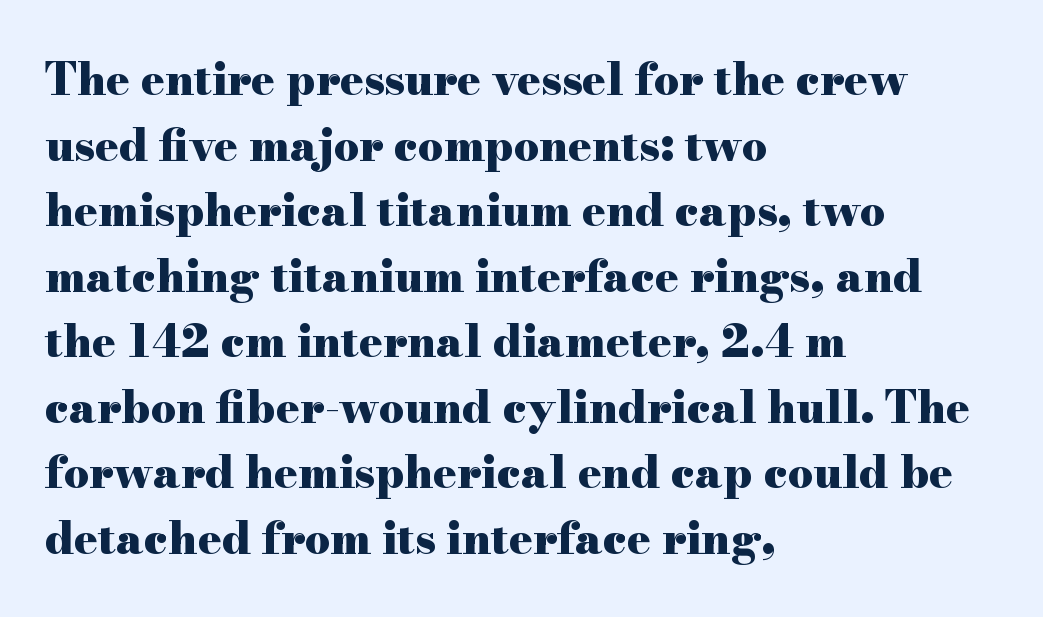
Q: Is the text bold? A: Yes.
Q: Is the text italic (slanted)? A: No, it is upright.
Q: Is the typeface a serif or a sans-serif typeface? A: Serif.
Q: Is the text underlined? A: No.
Q: How is the paragraph aligned? A: Left-aligned.
Q: Is the spacing between letters normal or unusually wide? A: Normal.
Q: Is the spacing between lines tight, normal or loose? A: Normal.
Q: Width (condensed, normal, or wide)? A: Wide.
Q: Stroke contrast? A: High.
Q: x-height? A: Small.
Q: Monospaced? A: No.
